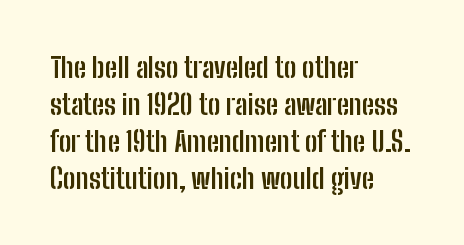
{"serif": "no", "italic": "no", "bold": "yes", "weight": "semibold", "width": "condensed", "stroke_contrast": "low", "x_height": "medium", "monospaced": "no", "underline": "no", "align": "left", "line_spacing": "normal", "line_spacing_ratio": 1.32, "letter_spacing": "normal", "letter_spacing_em": 0.0, "glyph_px": 28}
